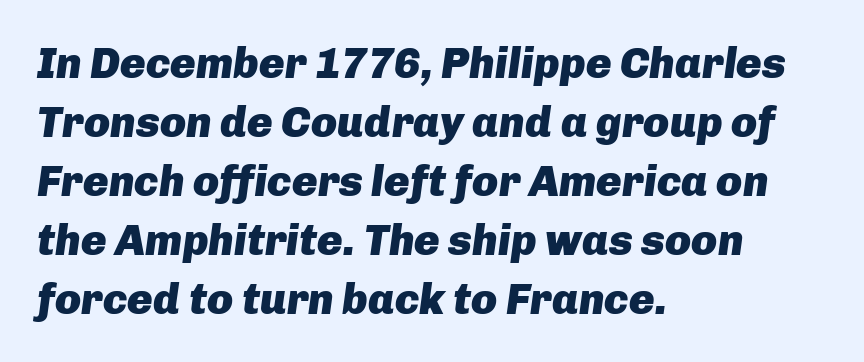
{"italic": "yes", "lean": "right", "slant_degrees": 8, "bold": "yes", "weight": "heavy", "width": "normal", "stroke_contrast": "low", "x_height": "medium", "monospaced": "no", "underline": "no", "align": "left", "line_spacing": "normal", "line_spacing_ratio": 1.37, "letter_spacing": "normal", "letter_spacing_em": 0.0, "glyph_px": 43}
